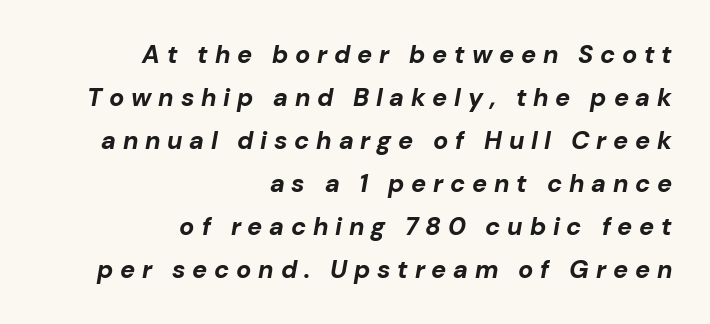
Q: Is the text bold? A: Yes.
Q: Is the text italic (slanted)? A: Yes, it leans right by about 10 degrees.
Q: Is the text underlined? A: No.
Q: How is the paragraph aligned? A: Right-aligned.
Q: Is the spacing between letters normal or unusually wide? A: Unusually wide.
